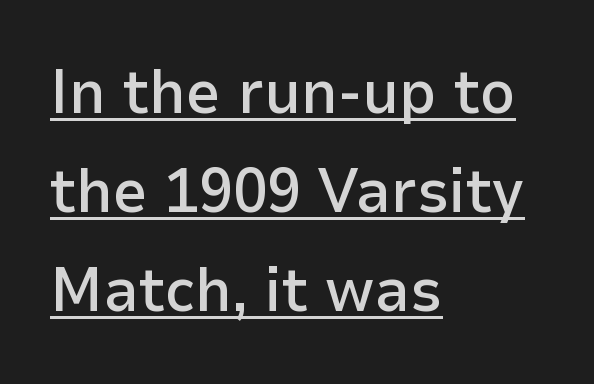
Q: Is the text bold? A: Semi-bold.
Q: Is the text italic (slanted)? A: No, it is upright.
Q: Is the typeface a serif or a sans-serif typeface? A: Sans-serif.
Q: Is the text underlined? A: Yes.
Q: How is the paragraph aligned? A: Left-aligned.
Q: Is the spacing between letters normal or unusually wide? A: Normal.
Q: Is the spacing between lines tight, normal or loose? A: Normal.
Q: Width (condensed, normal, or wide)? A: Normal.
Q: Stroke contrast? A: Low.
Q: x-height? A: Medium.
Q: Monospaced? A: No.
